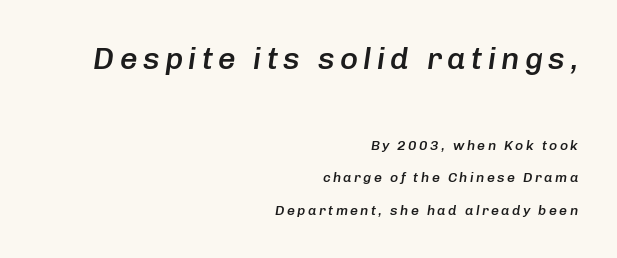
{"italic": "yes", "lean": "right", "slant_degrees": 8, "bold": "semi", "weight": "semibold", "width": "normal", "stroke_contrast": "low", "x_height": "medium", "monospaced": "no", "underline": "no", "align": "right", "line_spacing": "loose", "line_spacing_ratio": 2.32, "larger_block": "first", "size_ratio": 2.21, "glyph_px": 31}
